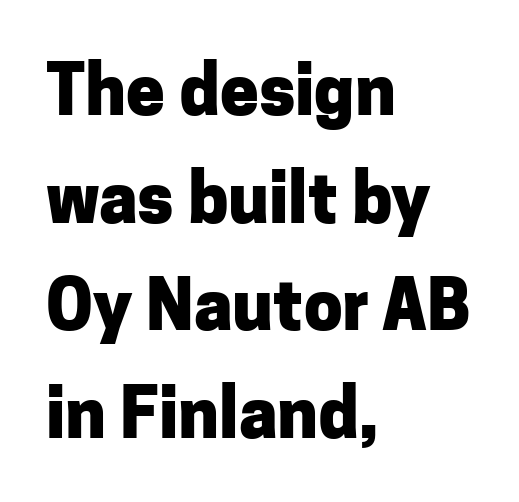
The characters look thick and weighty, a clear bold. Compared with typical paragraphs, the rows here are spaced about the same. Look at the bottom of the vertical strokes: they stop flat, with no serifs. Compared with a centered layout, this one pins lines to the left instead. Unmarked baselines from the first word to the last. Characters remain perfectly vertical along every line.
